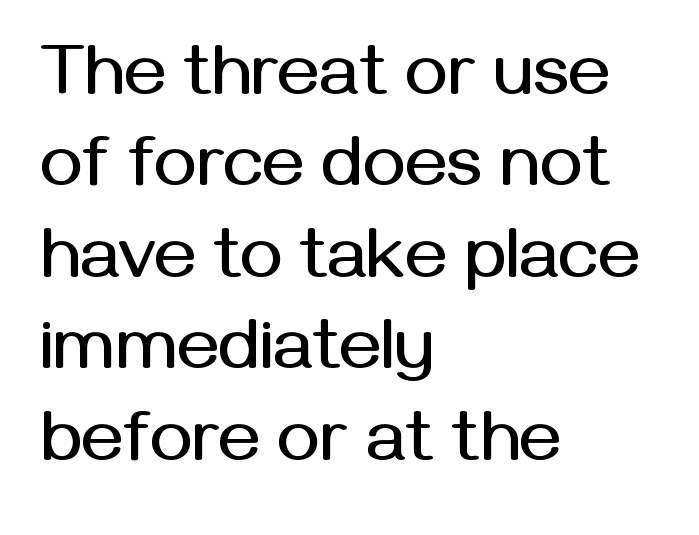
{"serif": "no", "italic": "no", "width": "normal", "stroke_contrast": "medium", "x_height": "medium", "monospaced": "no", "underline": "no", "align": "left", "line_spacing": "normal", "line_spacing_ratio": 1.27, "letter_spacing": "normal", "letter_spacing_em": 0.0, "glyph_px": 72}
